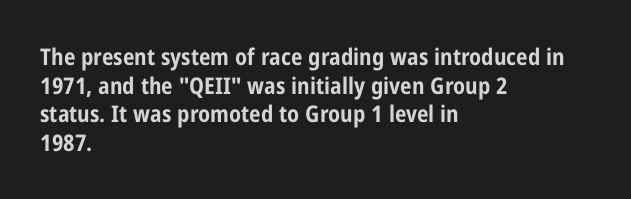
In CSS terms this would be text-align: left. On the weight axis this lands at bold, roughly 700. No word sits above an underline. Regarding leading, the lines here are spaced in the standard way. Quick note: not italic, upright. Glyph-to-glyph distance matches everyday printed text.
